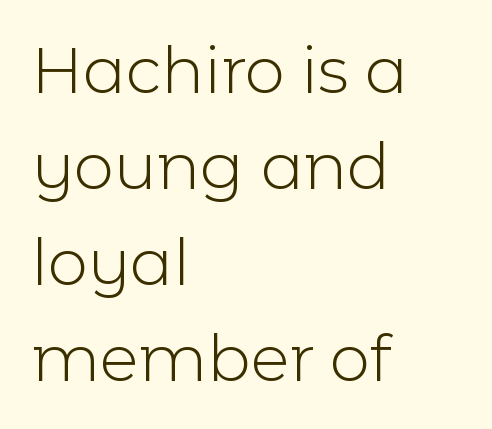
Q: Is the text bold? A: No.
Q: Is the text italic (slanted)? A: No, it is upright.
Q: Is the typeface a serif or a sans-serif typeface? A: Sans-serif.
Q: Is the text underlined? A: No.
Q: How is the paragraph aligned? A: Left-aligned.
Q: Is the spacing between letters normal or unusually wide? A: Normal.
Q: Is the spacing between lines tight, normal or loose? A: Normal.
Q: Width (condensed, normal, or wide)? A: Normal.
Q: x-height? A: Medium.
Q: Monospaced? A: No.
